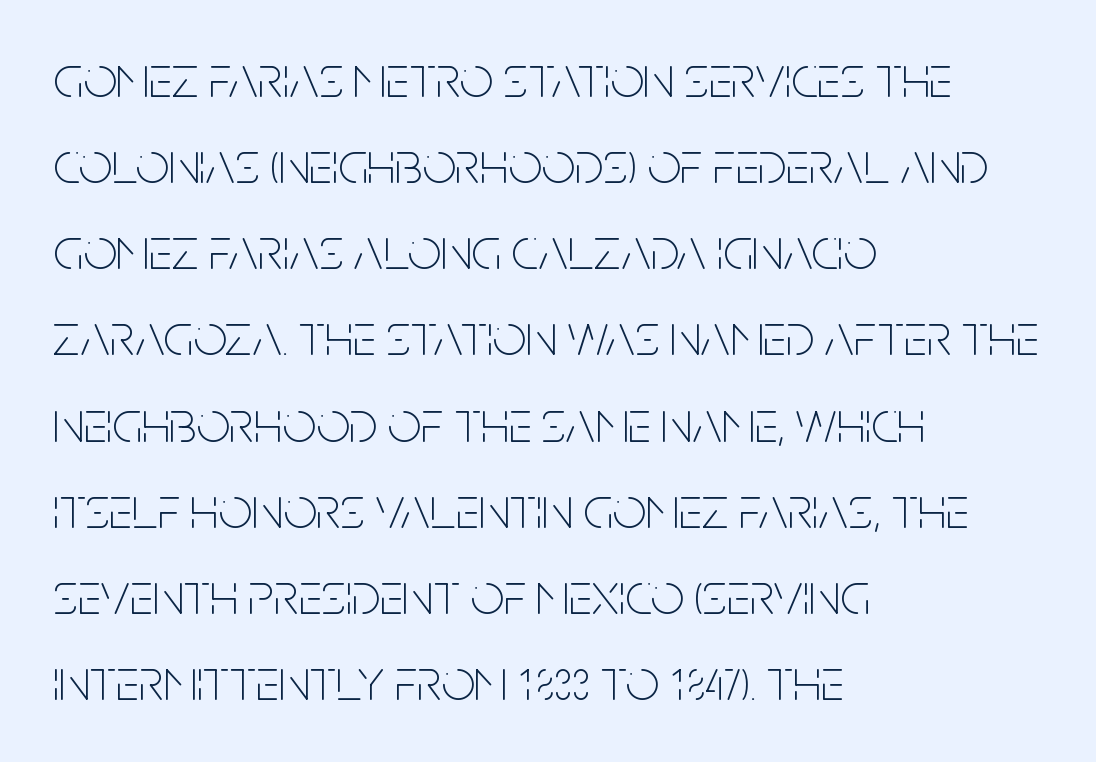
The strokes carry an ordinary text weight at most. The letters stand straight up with perfectly vertical stems. Stroke terminals: plain, sans-serif. Underlining? Definitely not there.
